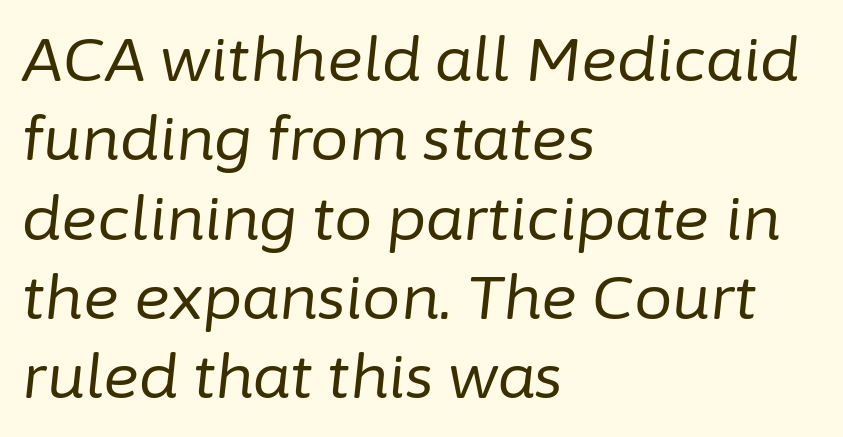
Short note: letters normally spaced. When letters slant like this, we call the style italic. The space between consecutive lines is moderate. Each stroke keeps to a modest, everyday thickness or less. The rendering uses natural spacing where letterforms have individual widths. These lines are set flush left with a ragged right edge.
